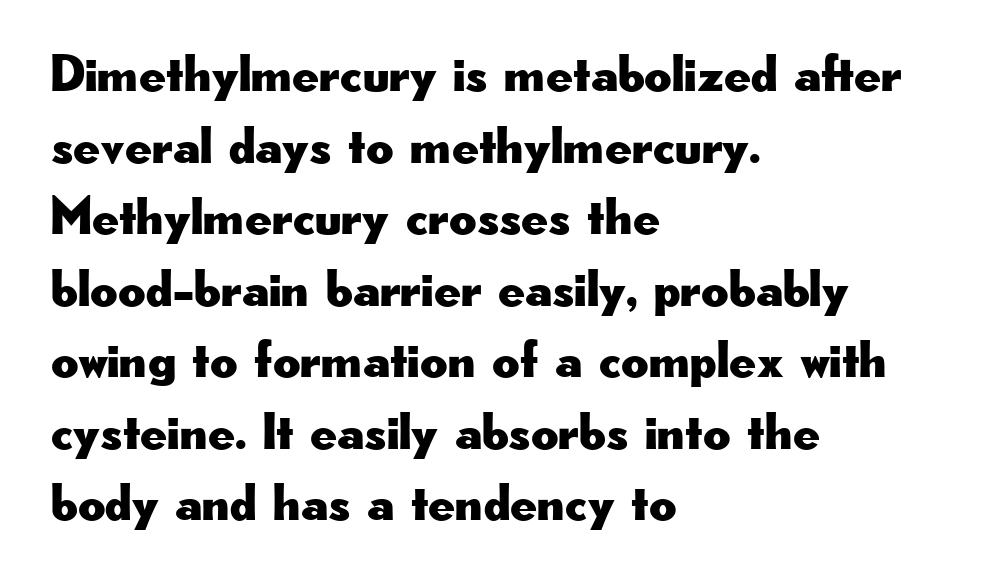
{"serif": "no", "italic": "no", "width": "wide", "stroke_contrast": "low", "x_height": "small", "monospaced": "no", "underline": "no", "align": "left", "line_spacing": "normal", "line_spacing_ratio": 1.35, "letter_spacing": "normal", "letter_spacing_em": 0.0, "glyph_px": 53}
